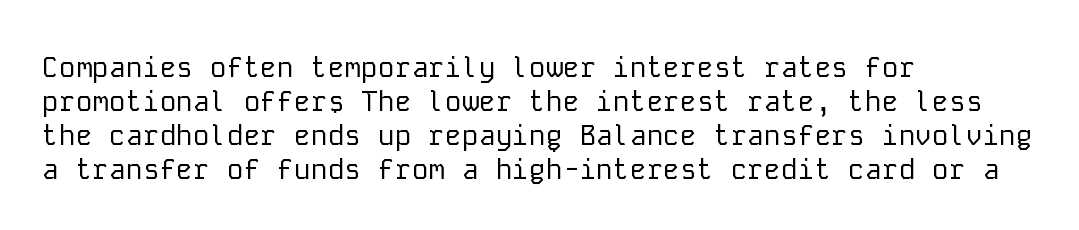
The passage shown is typeset with a sans-serif family. Caption: face not bold, strokes unweighted. In terms of letterspacing, this is plain default setting. A bare baseline throughout the passage.
